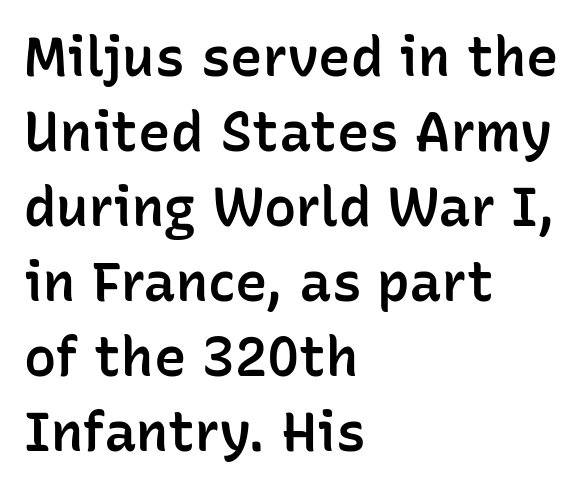
The image shows 54 px semibold sans-serif type, upright; set left-aligned, normal line spacing (1.39x), normal letter spacing, not underlined; low stroke contrast and a medium x-height.
